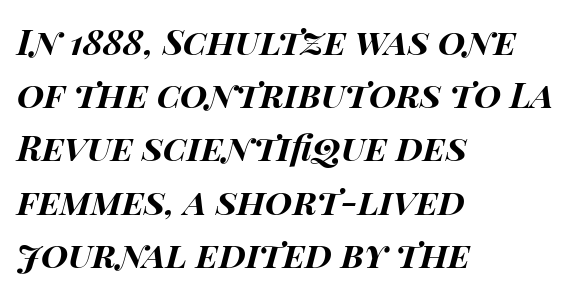
The image shows 35 px bold, wide type, italic (leaning right); set left-aligned, normal line spacing (1.52x), normal letter spacing, not underlined; high stroke contrast and a large x-height.
